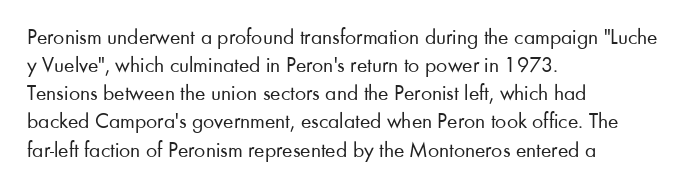
Q: Is the text bold? A: No.
Q: Is the text italic (slanted)? A: No, it is upright.
Q: Is the text underlined? A: No.
Q: How is the paragraph aligned? A: Left-aligned.
Q: Is the spacing between letters normal or unusually wide? A: Normal.
Q: Is the spacing between lines tight, normal or loose? A: Normal.
